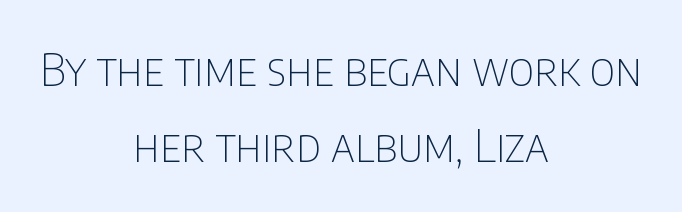
{"serif": "no", "italic": "no", "bold": "no", "weight": "thin", "width": "condensed", "stroke_contrast": "low", "x_height": "large", "monospaced": "no", "underline": "no", "align": "center", "line_spacing": "normal", "line_spacing_ratio": 1.69, "letter_spacing": "normal", "letter_spacing_em": 0.0, "glyph_px": 45}
